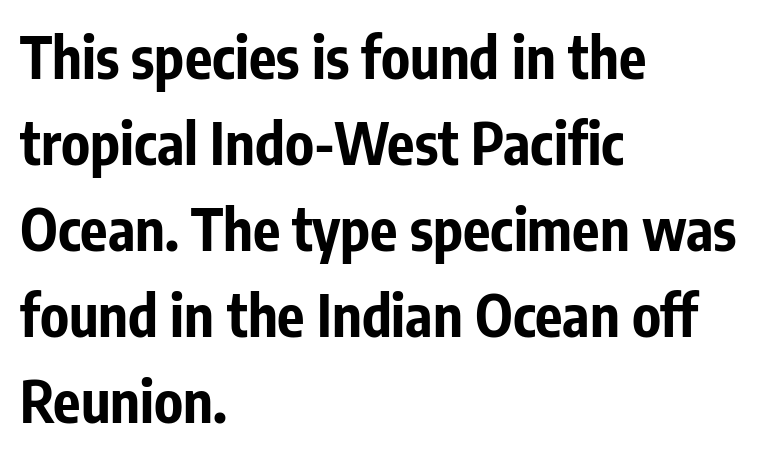
{"serif": "no", "italic": "no", "bold": "yes", "weight": "bold", "width": "condensed", "stroke_contrast": "low", "x_height": "medium", "monospaced": "no", "underline": "no", "align": "left", "line_spacing": "normal", "line_spacing_ratio": 1.51, "letter_spacing": "normal", "letter_spacing_em": 0.0, "glyph_px": 57}
